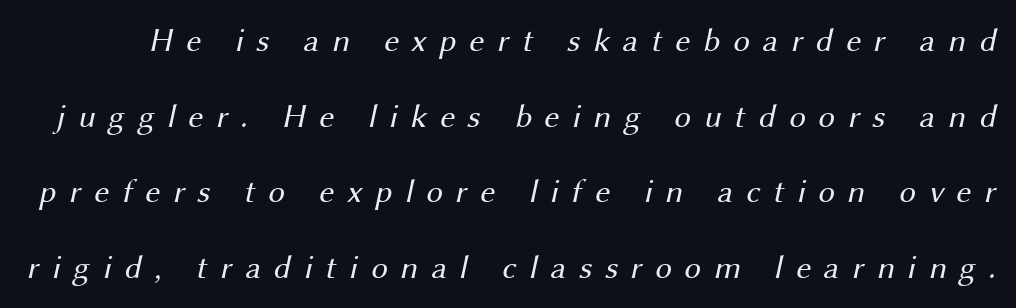
Q: Is the text bold? A: No.
Q: Is the typeface a serif or a sans-serif typeface? A: Sans-serif.
Q: Is the text underlined? A: No.
Q: Is the spacing between letters normal or unusually wide? A: Unusually wide.
Q: Is the spacing between lines tight, normal or loose? A: Loose.
Q: Width (condensed, normal, or wide)? A: Normal.
Q: Stroke contrast? A: Medium.
Q: x-height? A: Medium.
Q: Monospaced? A: No.
